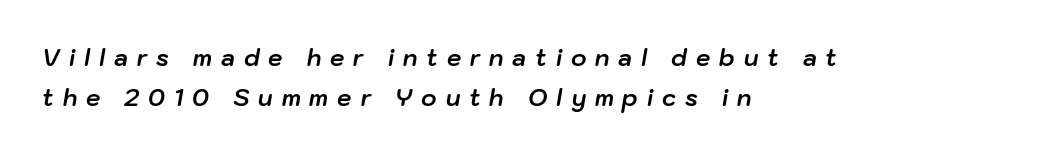
{"italic": "yes", "lean": "right", "slant_degrees": 10, "bold": "yes", "underline": "no", "align": "left", "line_spacing_ratio": 1.75, "letter_spacing": "wide", "letter_spacing_em": 0.39, "glyph_px": 23}
